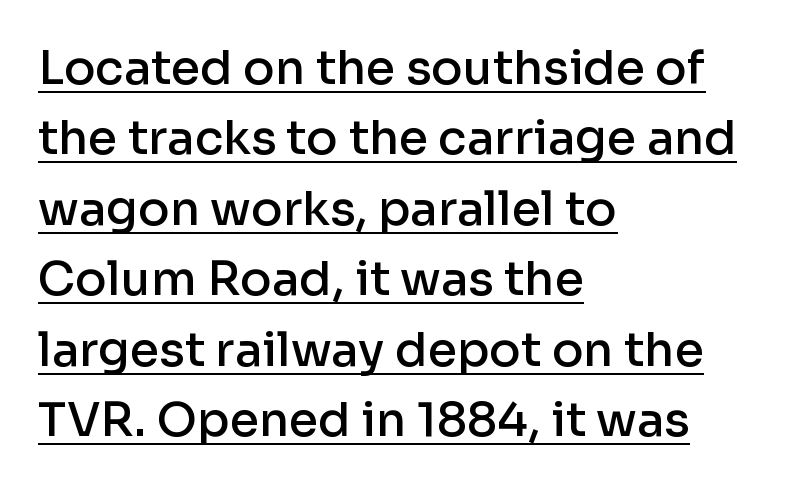
Q: Is the text bold? A: Semi-bold.
Q: Is the text italic (slanted)? A: No, it is upright.
Q: Is the typeface a serif or a sans-serif typeface? A: Sans-serif.
Q: Is the text underlined? A: Yes.
Q: How is the paragraph aligned? A: Left-aligned.
Q: Is the spacing between letters normal or unusually wide? A: Normal.
Q: Is the spacing between lines tight, normal or loose? A: Normal.
Q: Width (condensed, normal, or wide)? A: Normal.
Q: Stroke contrast? A: Low.
Q: x-height? A: Medium.
Q: Monospaced? A: No.
